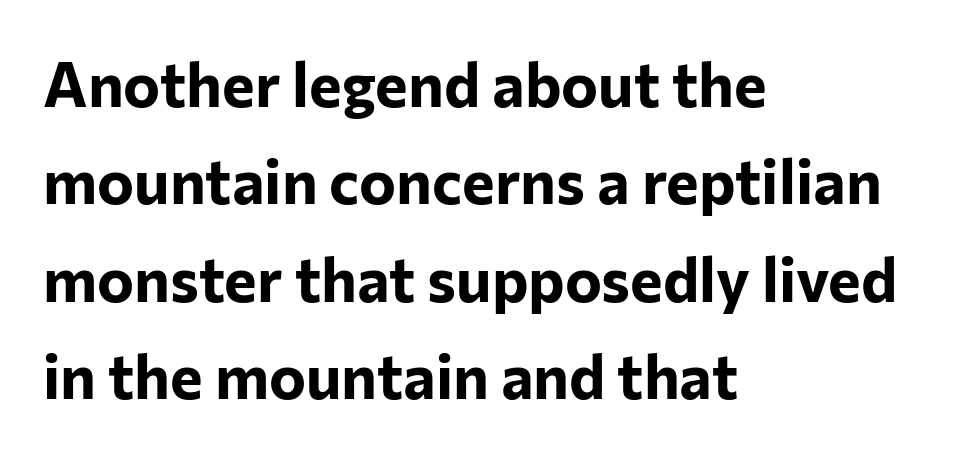
Q: Is the text bold? A: Yes.
Q: Is the text italic (slanted)? A: No, it is upright.
Q: Is the typeface a serif or a sans-serif typeface? A: Sans-serif.
Q: Is the text underlined? A: No.
Q: How is the paragraph aligned? A: Left-aligned.
Q: Is the spacing between letters normal or unusually wide? A: Normal.
Q: Is the spacing between lines tight, normal or loose? A: Normal.
Q: Width (condensed, normal, or wide)? A: Normal.
Q: Stroke contrast? A: Low.
Q: x-height? A: Medium.
Q: Monospaced? A: No.
